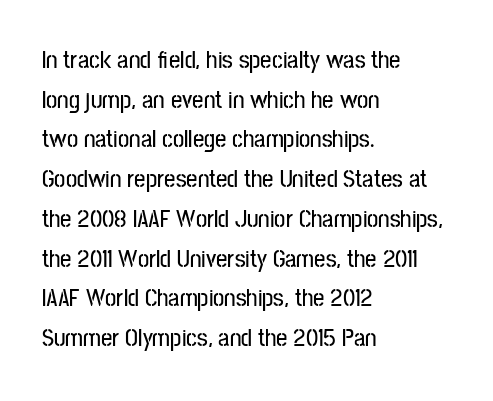
The image shows 25 px text type, upright; set left-aligned, normal line spacing (1.59x), normal letter spacing, not underlined.
